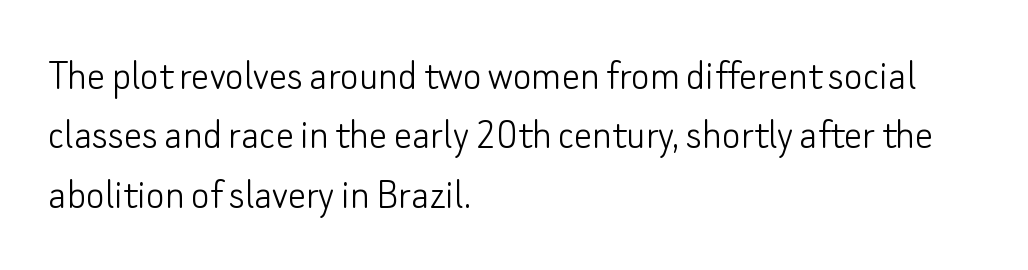
Every character sits straight up, as roman type does. Nobody drew a line under any word here. Character widths vary here, with narrow letters taking less room than wide ones. Leftover space on each line is placed entirely after the last word. Whoever set this chose a conventional vertical rhythm. Does extra space separate the letters? No, they use regular spacing.
